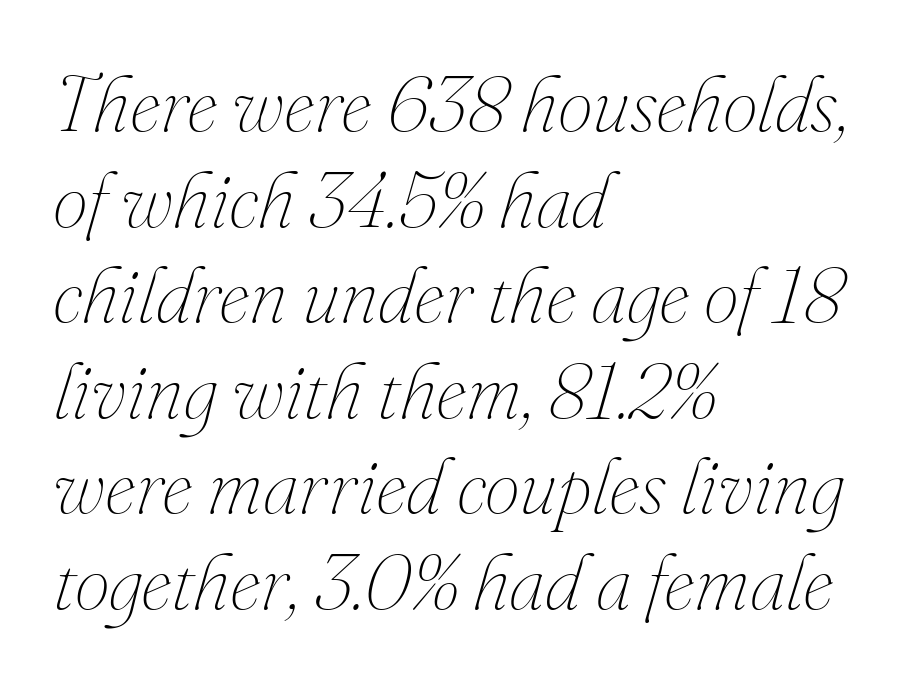
Q: Is the text bold? A: No.
Q: Is the text italic (slanted)? A: Yes, it leans right by about 16 degrees.
Q: Is the text underlined? A: No.
Q: How is the paragraph aligned? A: Left-aligned.
Q: Is the spacing between letters normal or unusually wide? A: Normal.
Q: Width (condensed, normal, or wide)? A: Normal.
Q: Stroke contrast? A: Medium.
Q: x-height? A: Small.
Q: Monospaced? A: No.
